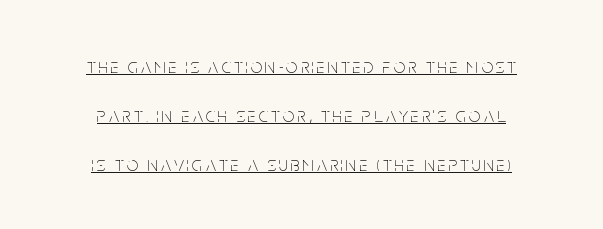
Q: Is the text bold? A: No.
Q: Is the text italic (slanted)? A: No, it is upright.
Q: Is the text underlined? A: Yes.
Q: How is the paragraph aligned? A: Centered.
Q: Is the spacing between lines tight, normal or loose? A: Loose.
